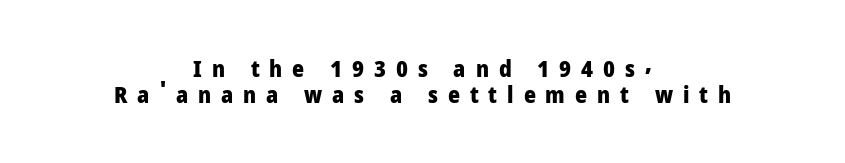
Q: Is the text bold? A: Yes.
Q: Is the text italic (slanted)? A: No, it is upright.
Q: Is the text underlined? A: No.
Q: How is the paragraph aligned? A: Centered.
Q: Is the spacing between letters normal or unusually wide? A: Unusually wide.
Q: Is the spacing between lines tight, normal or loose? A: Tight.
